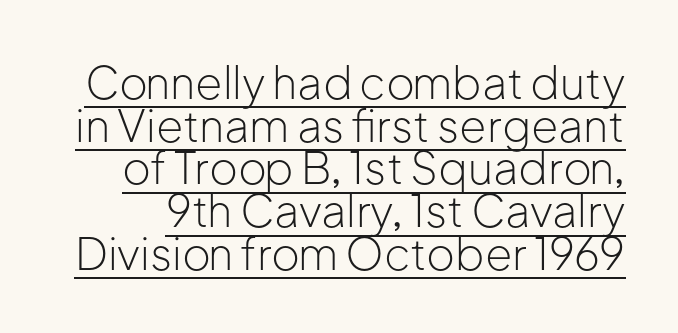
{"serif": "no", "italic": "no", "bold": "no", "weight": "light", "width": "normal", "stroke_contrast": "low", "x_height": "medium", "monospaced": "no", "underline": "yes", "line_spacing": "tight", "line_spacing_ratio": 0.97, "letter_spacing": "normal", "letter_spacing_em": 0.0, "glyph_px": 44}
